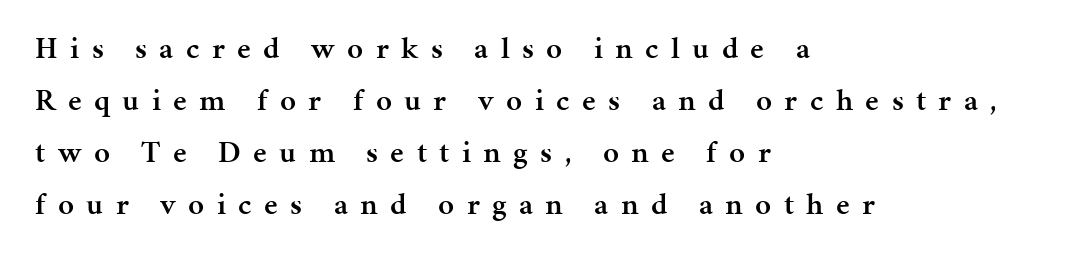
To sum up the face: it has serifs. No italicization has been applied; the sample stays upright. Summary of vertical rhythm: regular, with standard interline spacing. Semibold letterforms, between regular and bold. The paragraph shown leans on its left margin.
